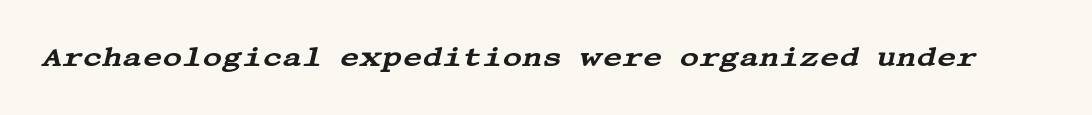
{"italic": "yes", "lean": "right", "slant_degrees": 13, "underline": "no", "letter_spacing": "normal", "letter_spacing_em": 0.0, "glyph_px": 27}
